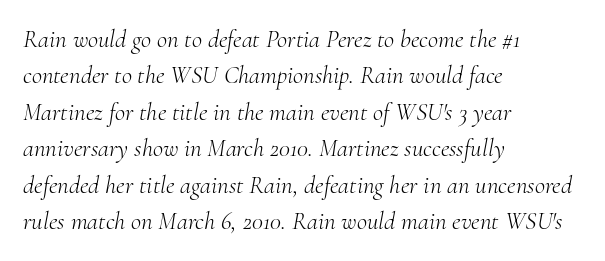
The image shows 25 px text type, italic (leaning right); set left-aligned, normal line spacing (1.46x), normal letter spacing, not underlined.
